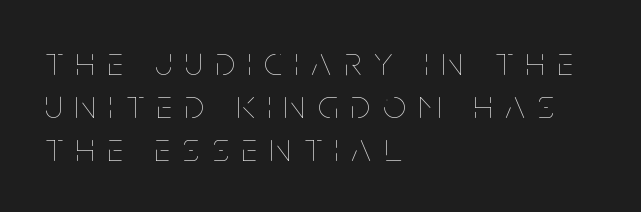
{"italic": "no", "bold": "no", "weight": "thin", "width": "condensed", "stroke_contrast": "low", "x_height": "large", "monospaced": "no", "underline": "no", "align": "left", "line_spacing": "tight", "line_spacing_ratio": 1.07, "letter_spacing": "wide", "letter_spacing_em": 0.33, "glyph_px": 40}
